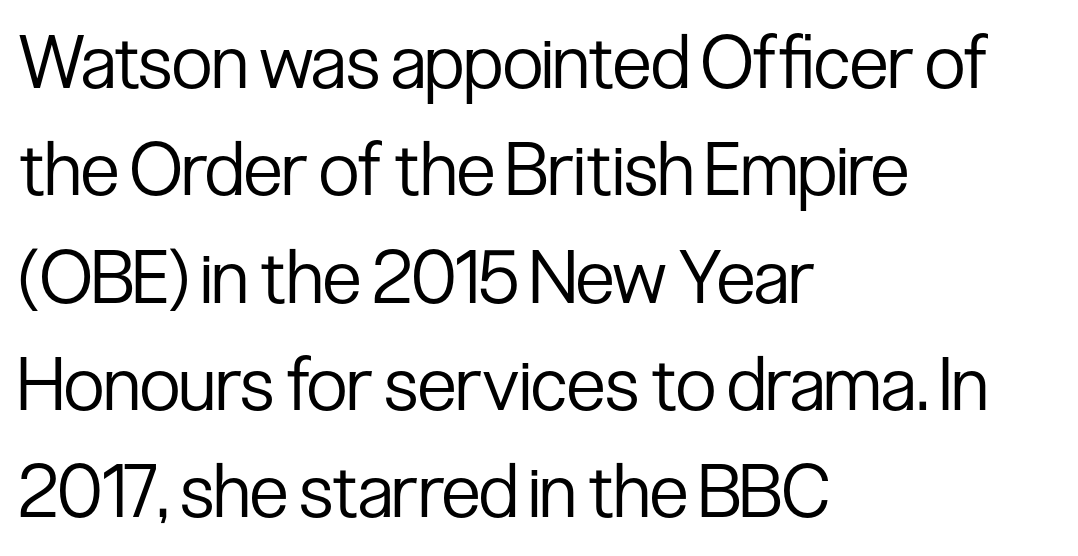
Font category for this specimen: sans-serif. Does the copy run flush right? No — it runs flush left. Character widths vary here, with narrow letters taking less room than wide ones. Compared with a typical body face, this is equally light or lighter still. This sample keeps an unexceptional amount of space between lines. The foot of each line stays bare and open.
